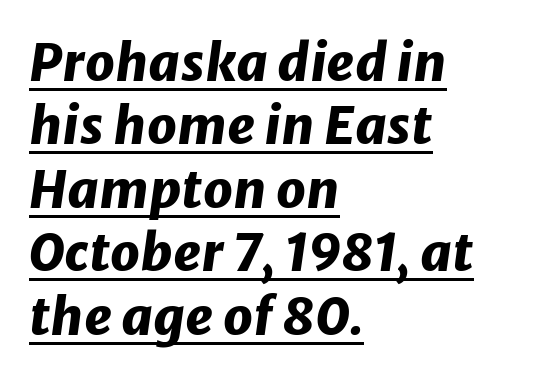
The image shows 52 px heavy type, italic (leaning right); set left-aligned, line spacing 1.22x, normal letter spacing, underlined; low stroke contrast and a medium x-height.
